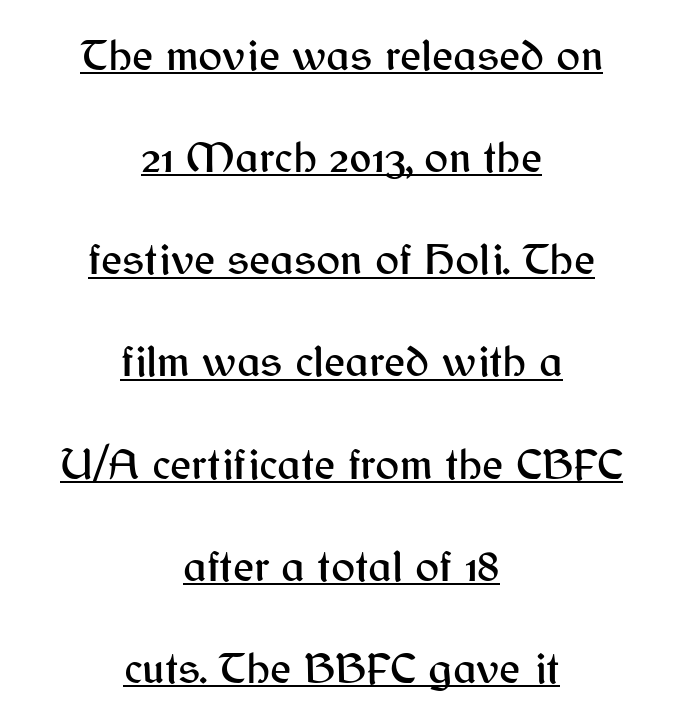
Q: Is the text italic (slanted)? A: No, it is upright.
Q: Is the typeface a serif or a sans-serif typeface? A: Sans-serif.
Q: Is the text underlined? A: Yes.
Q: How is the paragraph aligned? A: Centered.
Q: Is the spacing between letters normal or unusually wide? A: Normal.
Q: Is the spacing between lines tight, normal or loose? A: Loose.
Q: Width (condensed, normal, or wide)? A: Normal.
Q: Stroke contrast? A: Medium.
Q: x-height? A: Medium.
Q: Monospaced? A: No.
